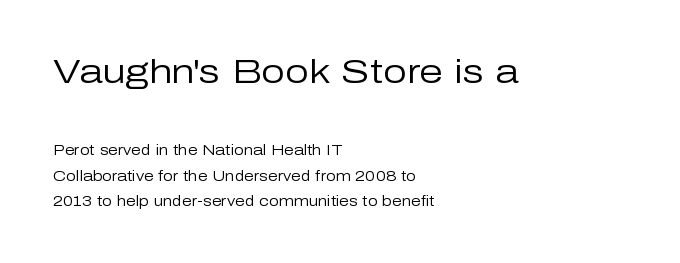
Q: Is the text bold? A: No.
Q: Is the text italic (slanted)? A: No, it is upright.
Q: Is the typeface a serif or a sans-serif typeface? A: Sans-serif.
Q: Is the text underlined? A: No.
Q: How is the paragraph aligned? A: Left-aligned.
Q: Is the spacing between letters normal or unusually wide? A: Normal.
Q: Which block of text is set in a larger size, the first (top) or the second (bottom)? A: The first (top) one.
Q: Width (condensed, normal, or wide)? A: Normal.
Q: Stroke contrast? A: Low.
Q: x-height? A: Medium.
Q: Monospaced? A: No.
